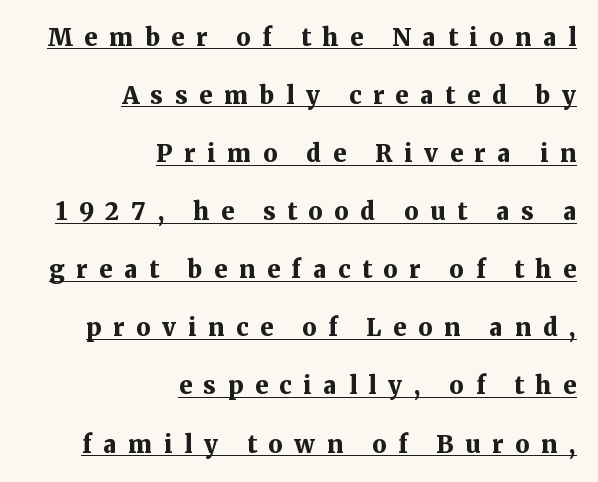
{"italic": "no", "bold": "yes", "underline": "yes", "align": "right", "line_spacing": "loose", "line_spacing_ratio": 2.42, "letter_spacing": "wide", "letter_spacing_em": 0.49, "glyph_px": 24}
